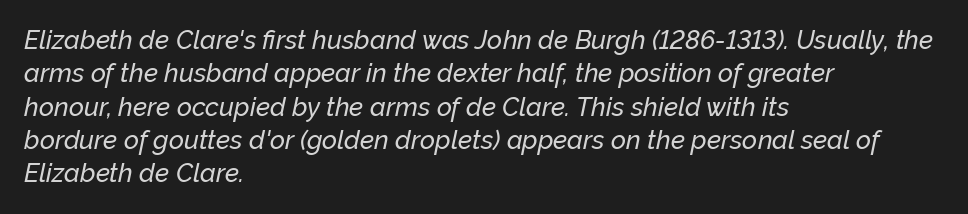
Q: Is the text italic (slanted)? A: Yes, it leans right by about 12 degrees.
Q: Is the text underlined? A: No.
Q: How is the paragraph aligned? A: Left-aligned.
Q: Is the spacing between letters normal or unusually wide? A: Normal.
Q: Is the spacing between lines tight, normal or loose? A: Normal.
